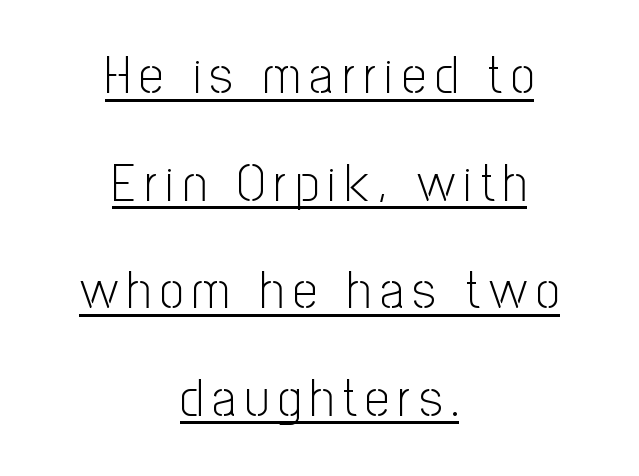
Q: Is the text bold? A: No.
Q: Is the text italic (slanted)? A: No, it is upright.
Q: Is the typeface a serif or a sans-serif typeface? A: Sans-serif.
Q: Is the text underlined? A: Yes.
Q: How is the paragraph aligned? A: Centered.
Q: Is the spacing between lines tight, normal or loose? A: Loose.
Q: Width (condensed, normal, or wide)? A: Condensed.
Q: Stroke contrast? A: Low.
Q: x-height? A: Medium.
Q: Monospaced? A: No.
